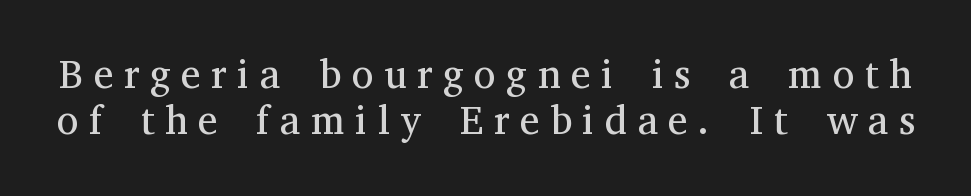
The image shows 40 px regular-weight serif type, upright; set tight line spacing (1.14x), unusually wide letter spacing (+0.26 em), not underlined; medium stroke contrast and a medium x-height.
